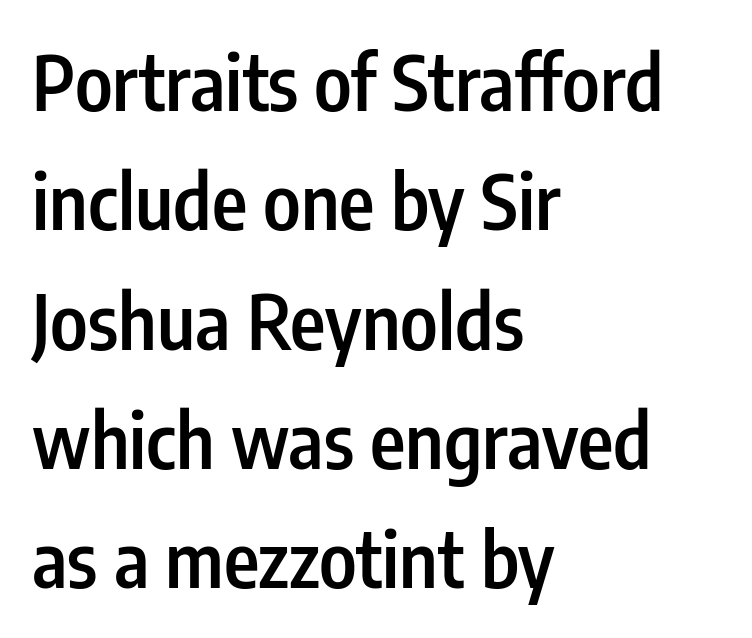
Is this a fixed-width face? No — the glyphs have proportional, varying widths. A bare baseline throughout the passage. Style check: upright. Interline gaps are of average width in this sample. Typographically, this falls in the sans-serif category.
